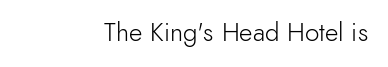
{"italic": "no", "bold": "no", "underline": "no", "letter_spacing": "normal", "letter_spacing_em": 0.0, "glyph_px": 26}
